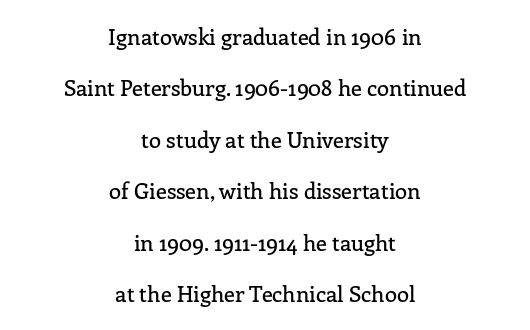
{"italic": "no", "underline": "no", "align": "center", "line_spacing": "loose", "line_spacing_ratio": 2.34, "letter_spacing": "normal", "letter_spacing_em": 0.0, "glyph_px": 22}
